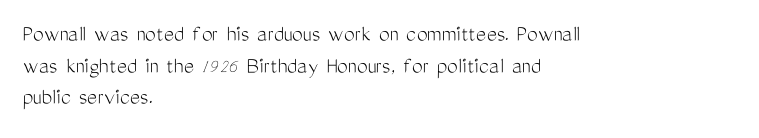
The image shows 24 px text type, upright; set left-aligned, normal line spacing (1.32x), normal letter spacing, not underlined.
